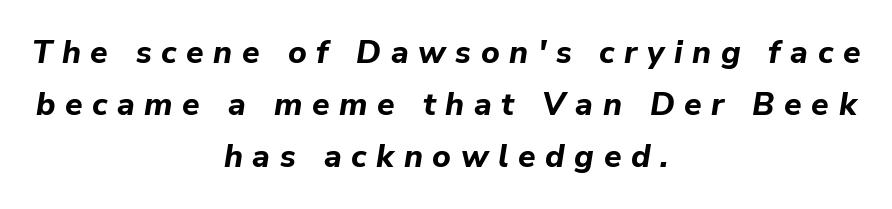
{"italic": "yes", "lean": "right", "slant_degrees": 9, "bold": "yes", "weight": "bold", "width": "normal", "stroke_contrast": "low", "x_height": "medium", "monospaced": "no", "underline": "no", "align": "center", "line_spacing": "normal", "line_spacing_ratio": 1.62, "letter_spacing": "wide", "letter_spacing_em": 0.3, "glyph_px": 32}
